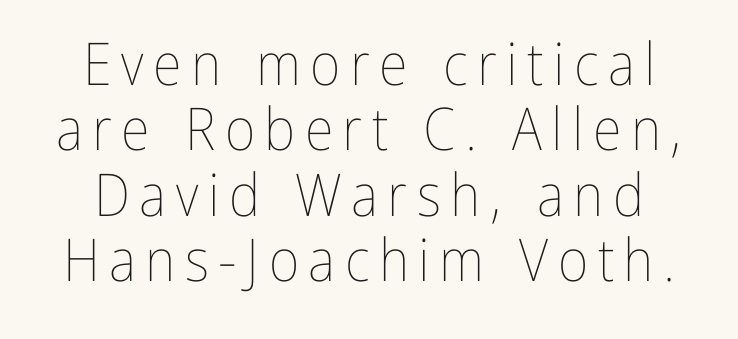
{"italic": "no", "bold": "no", "weight": "thin", "width": "condensed", "stroke_contrast": "low", "x_height": "medium", "monospaced": "no", "underline": "no", "line_spacing": "tight", "line_spacing_ratio": 1.11, "glyph_px": 59}
